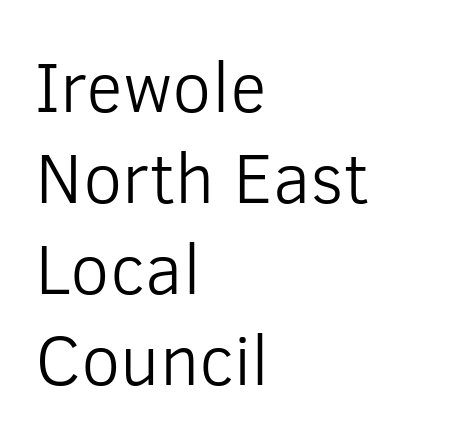
The passage shown is typed in a proportional face where columns would drift. The gaps between neighbouring characters are ordinary and unremarkable. Stroke mass is kept to a normal reading level or below. In terms of posture, this sample is upright.
